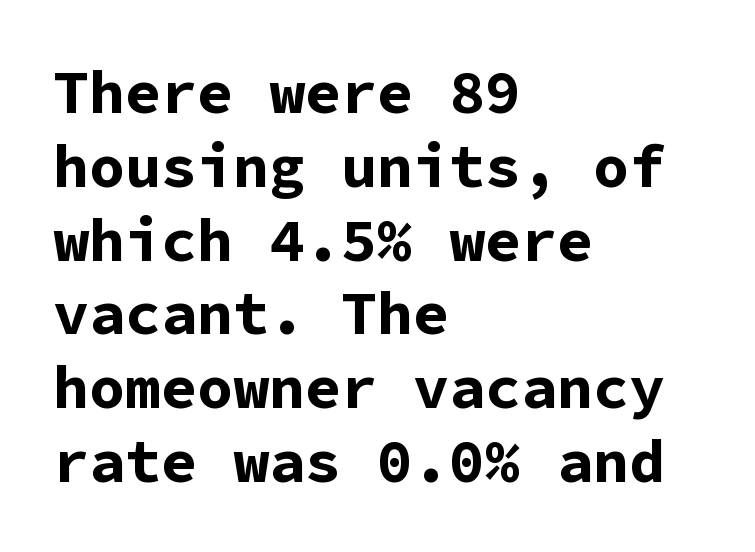
Is this a fixed-width face? Yes — each glyph sits in an identical cell. The letters stand upright; this is a roman face. The face used here has the dense, thick strokes of a bold. The passage shown is not underscored anywhere. The ragged edge is on the right, which tells us the setting is flush left. How are the letters spaced? Ordinarily, with no added tracking.
